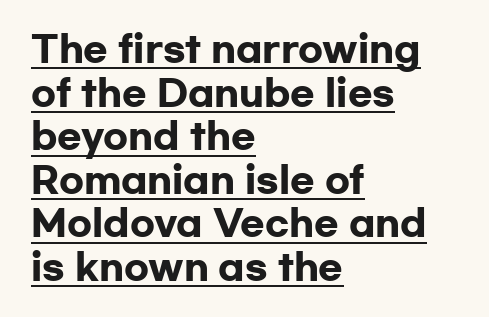
The image shows 36 px heavy, wide sans-serif type, upright; set left-aligned, line spacing 1.21x, normal letter spacing, underlined; low stroke contrast and a medium x-height.
